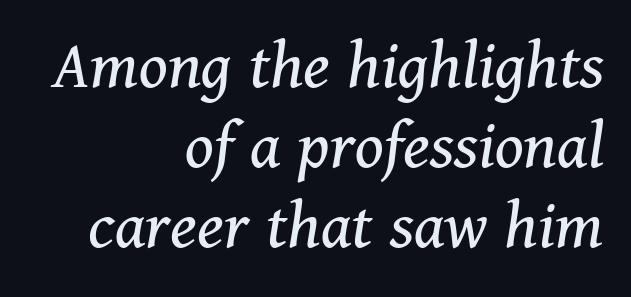
The image shows 72 px regular-weight serif type, italic (leaning right); set right-aligned, tight line spacing (1.11x), normal letter spacing, not underlined; medium stroke contrast and a medium x-height.
